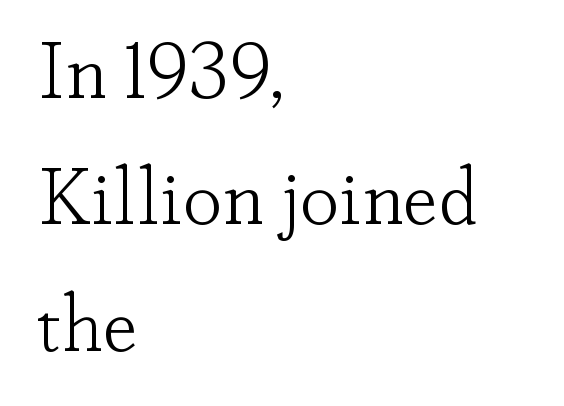
The image shows 79 px light serif type, upright; set left-aligned, normal line spacing (1.6x), normal letter spacing, not underlined; low stroke contrast and a small x-height.
